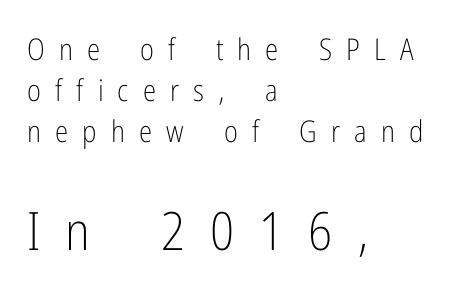
Q: Is the text bold? A: No.
Q: Is the text italic (slanted)? A: No, it is upright.
Q: Is the typeface a serif or a sans-serif typeface? A: Sans-serif.
Q: Is the text underlined? A: No.
Q: How is the paragraph aligned? A: Left-aligned.
Q: Is the spacing between letters normal or unusually wide? A: Unusually wide.
Q: Is the spacing between lines tight, normal or loose? A: Normal.
Q: Which block of text is set in a larger size, the first (top) or the second (bottom)? A: The second (bottom) one.
Q: Width (condensed, normal, or wide)? A: Condensed.
Q: Stroke contrast? A: Low.
Q: x-height? A: Medium.
Q: Monospaced? A: No.
